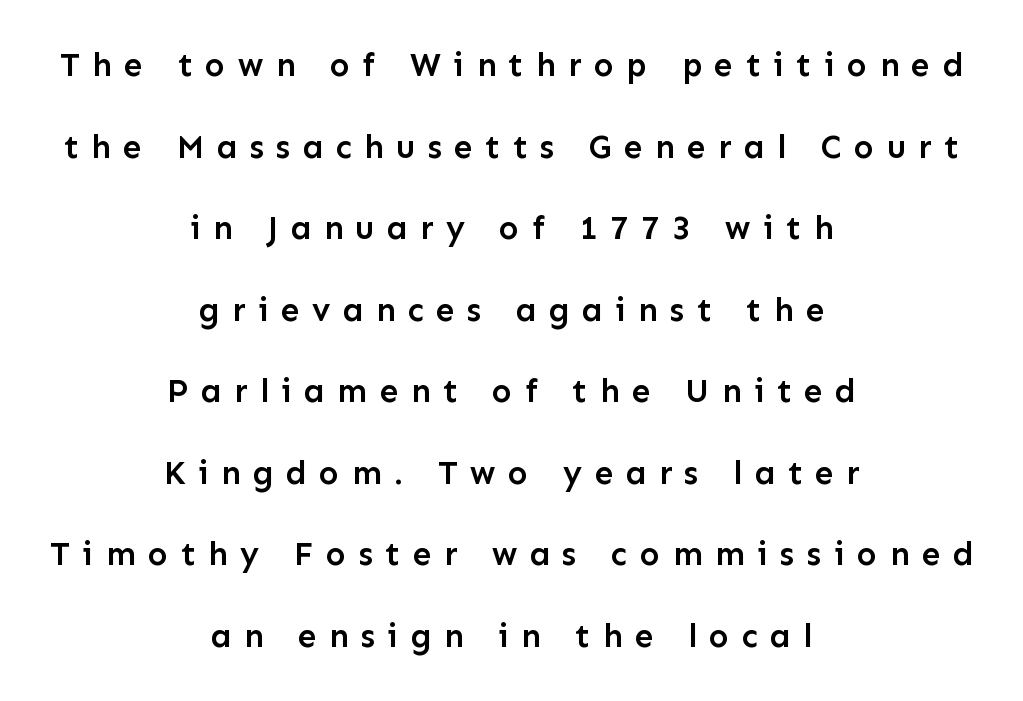
The image shows 33 px semibold sans-serif type, upright; set centered, loose line spacing (2.47x), unusually wide letter spacing (+0.38 em), not underlined; low stroke contrast and a medium x-height.
